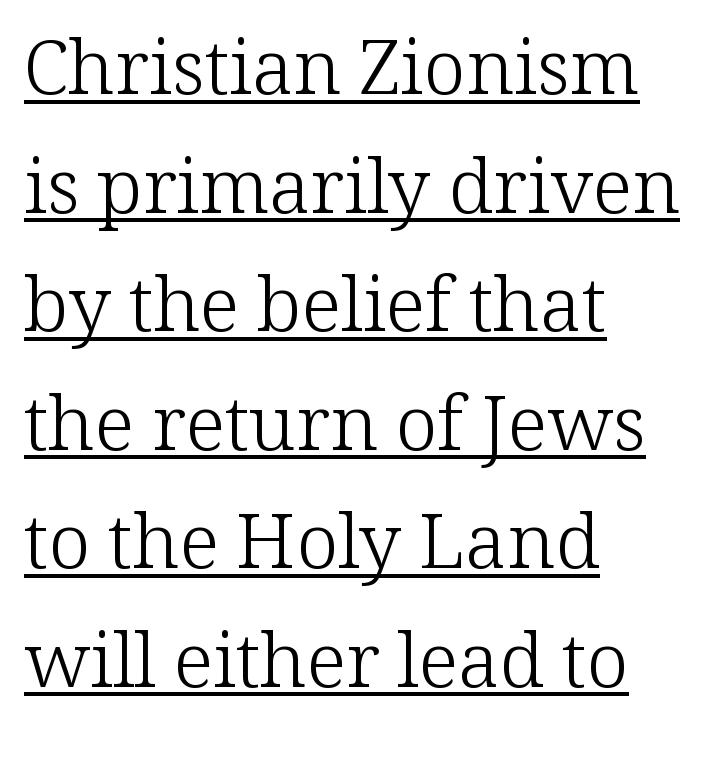
{"serif": "yes", "italic": "no", "bold": "no", "weight": "light", "width": "normal", "stroke_contrast": "low", "x_height": "medium", "monospaced": "no", "underline": "yes", "align": "left", "line_spacing": "normal", "line_spacing_ratio": 1.56, "letter_spacing": "normal", "letter_spacing_em": 0.0, "glyph_px": 76}
